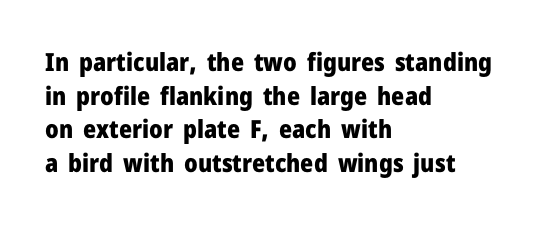
Students, note that the glyphs here touch the page at normal intervals. Chunky letters — that's bold for sure. Descenders are the only things crossing below the line. Notice how the passage keeps a crisp vertical edge on the left only.
